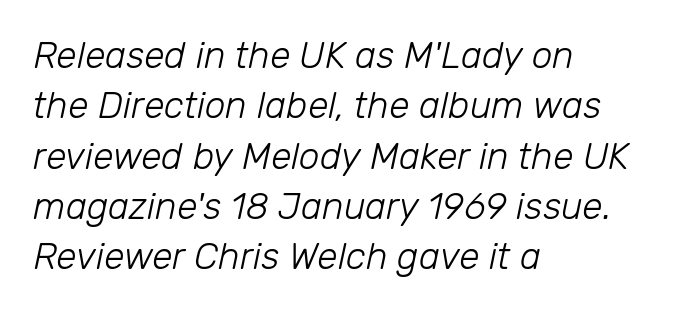
{"italic": "yes", "lean": "right", "slant_degrees": 12, "bold": "no", "weight": "light", "width": "normal", "stroke_contrast": "low", "x_height": "medium", "monospaced": "no", "underline": "no", "align": "left", "line_spacing": "normal", "line_spacing_ratio": 1.36, "letter_spacing": "normal", "letter_spacing_em": 0.0, "glyph_px": 37}
